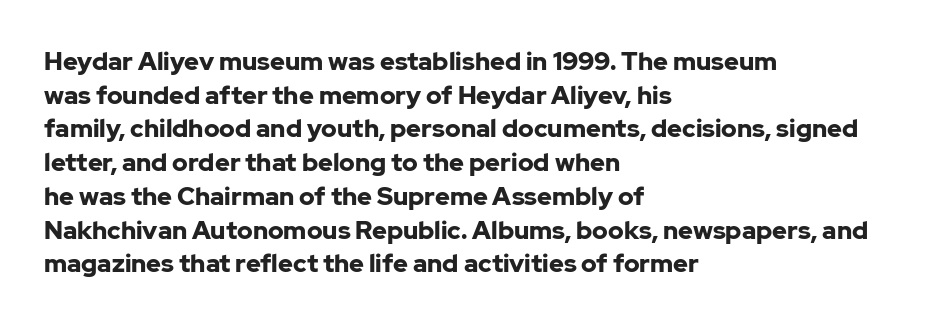
Q: Is the text bold? A: Yes.
Q: Is the text italic (slanted)? A: No, it is upright.
Q: Is the text underlined? A: No.
Q: How is the paragraph aligned? A: Left-aligned.
Q: Is the spacing between letters normal or unusually wide? A: Normal.
Q: Is the spacing between lines tight, normal or loose? A: Normal.
